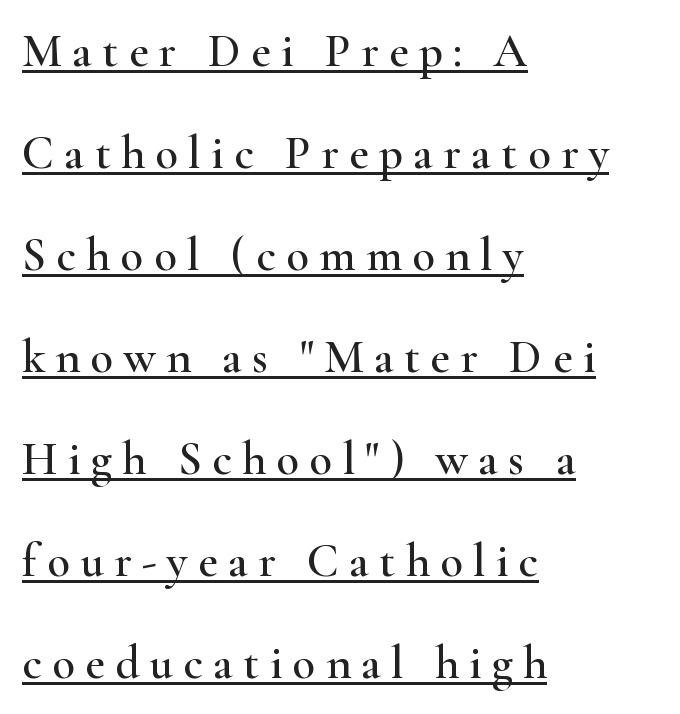
Q: Is the text italic (slanted)? A: No, it is upright.
Q: Is the typeface a serif or a sans-serif typeface? A: Serif.
Q: Is the text underlined? A: Yes.
Q: How is the paragraph aligned? A: Left-aligned.
Q: Is the spacing between letters normal or unusually wide? A: Unusually wide.
Q: Is the spacing between lines tight, normal or loose? A: Loose.
Q: Width (condensed, normal, or wide)? A: Wide.
Q: Stroke contrast? A: High.
Q: x-height? A: Small.
Q: Monospaced? A: No.
